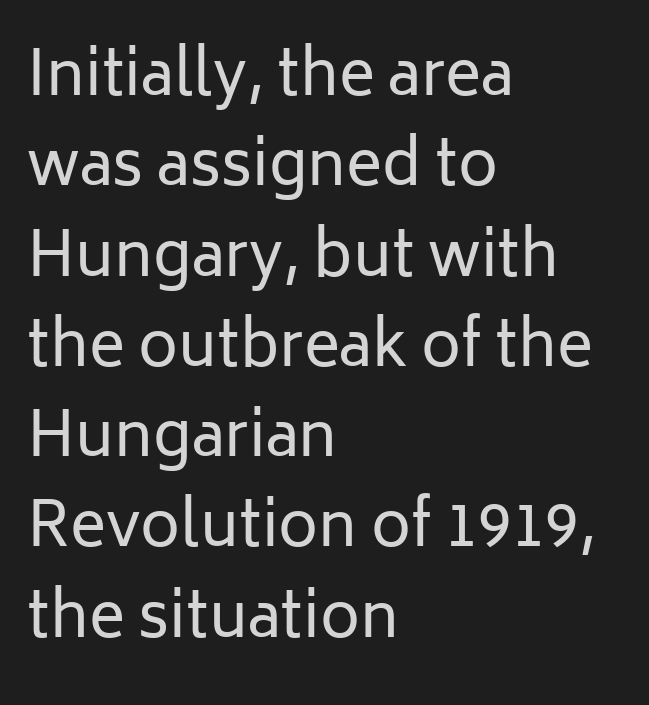
Q: Is the text bold? A: No.
Q: Is the text italic (slanted)? A: No, it is upright.
Q: Is the typeface a serif or a sans-serif typeface? A: Sans-serif.
Q: Is the text underlined? A: No.
Q: How is the paragraph aligned? A: Left-aligned.
Q: Is the spacing between letters normal or unusually wide? A: Normal.
Q: Is the spacing between lines tight, normal or loose? A: Normal.
Q: Width (condensed, normal, or wide)? A: Normal.
Q: Stroke contrast? A: Low.
Q: x-height? A: Medium.
Q: Monospaced? A: No.
